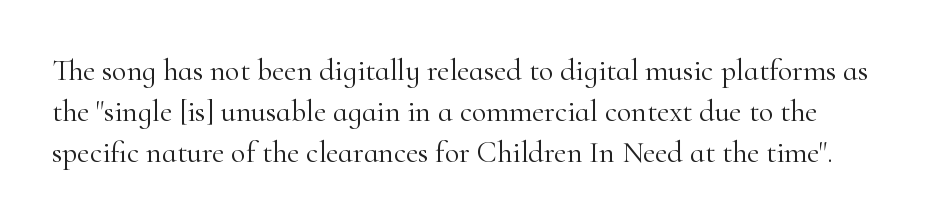
No chunkiness to these letters — they're not bold. Tracking value appears to be zero — textbook default spacing. Note the varied advance widths — an 'i' is clearly narrower than an 'm'. Note: serifs present on the glyphs. These lines were composed using upright roman letters.
